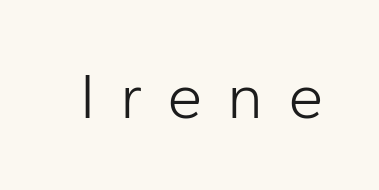
Weight: regular or lighter. These lines are rendered in a variable-pitch font. This is sans-serif lettering, the kind often seen on screens and signage. Here the glyphs are tracked loosely, breaking word shapes into spaced letters.
